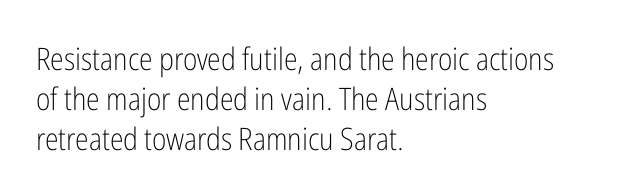
{"serif": "no", "italic": "no", "bold": "no", "weight": "light", "width": "condensed", "stroke_contrast": "low", "x_height": "medium", "monospaced": "no", "underline": "no", "align": "left", "line_spacing": "normal", "line_spacing_ratio": 1.29, "letter_spacing": "normal", "letter_spacing_em": 0.0, "glyph_px": 31}
